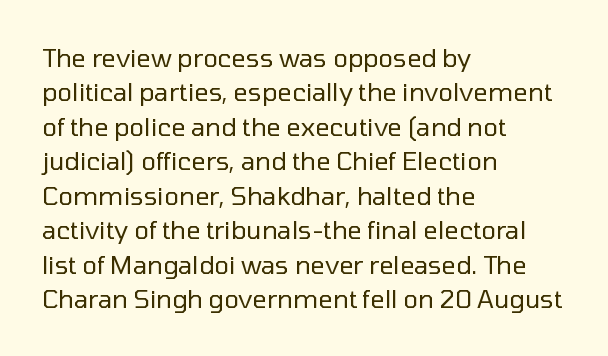
Q: Is the text bold? A: No.
Q: Is the text italic (slanted)? A: No, it is upright.
Q: Is the text underlined? A: No.
Q: How is the paragraph aligned? A: Left-aligned.
Q: Is the spacing between letters normal or unusually wide? A: Normal.
Q: Is the spacing between lines tight, normal or loose? A: Normal.
